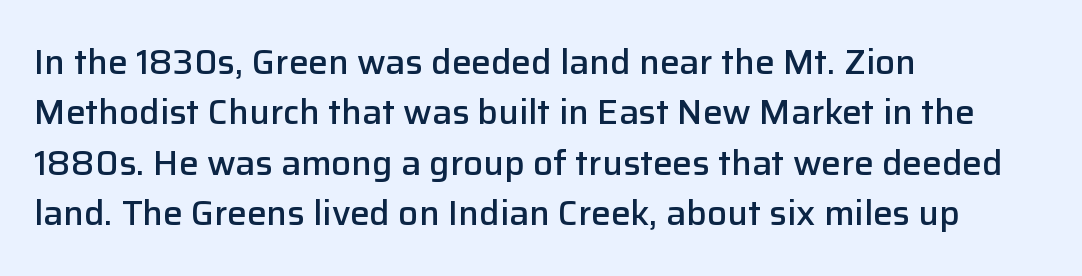
{"serif": "no", "italic": "no", "bold": "semi", "weight": "semibold", "width": "normal", "stroke_contrast": "low", "x_height": "medium", "monospaced": "no", "underline": "no", "align": "left", "line_spacing": "normal", "line_spacing_ratio": 1.44, "letter_spacing": "normal", "letter_spacing_em": 0.0, "glyph_px": 35}
